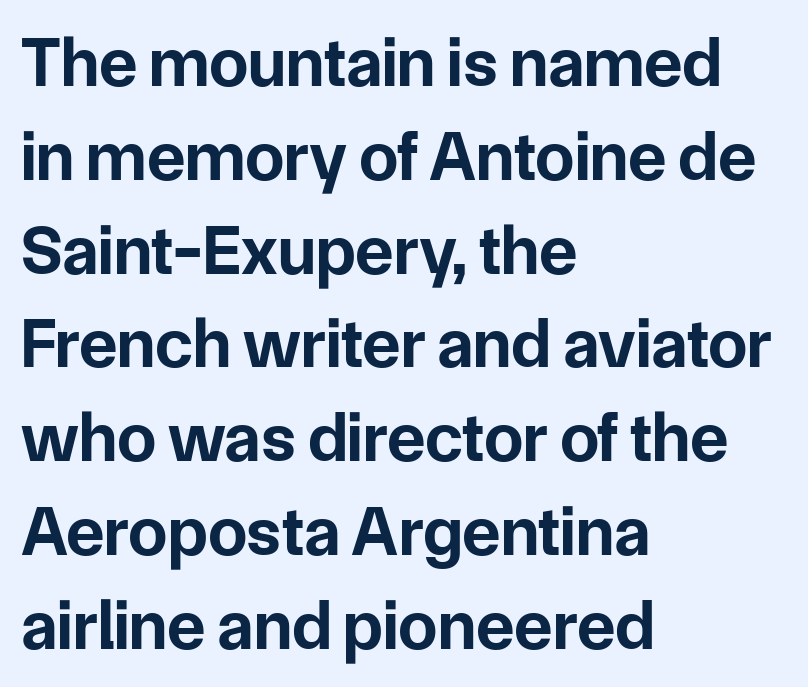
Q: Is the text bold? A: Yes.
Q: Is the text italic (slanted)? A: No, it is upright.
Q: Is the typeface a serif or a sans-serif typeface? A: Sans-serif.
Q: Is the text underlined? A: No.
Q: How is the paragraph aligned? A: Left-aligned.
Q: Is the spacing between letters normal or unusually wide? A: Normal.
Q: Is the spacing between lines tight, normal or loose? A: Normal.
Q: Width (condensed, normal, or wide)? A: Normal.
Q: Stroke contrast? A: Low.
Q: x-height? A: Medium.
Q: Monospaced? A: No.
